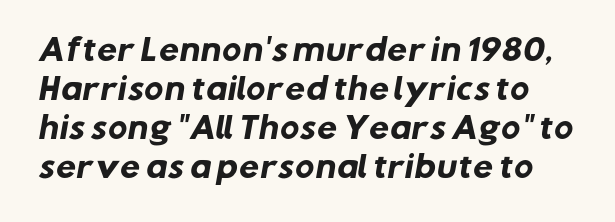
{"serif": "no", "bold": "yes", "weight": "heavy", "width": "normal", "stroke_contrast": "low", "x_height": "medium", "monospaced": "no", "underline": "no", "line_spacing": "normal", "line_spacing_ratio": 1.35, "letter_spacing": "normal", "letter_spacing_em": 0.0, "glyph_px": 29}
